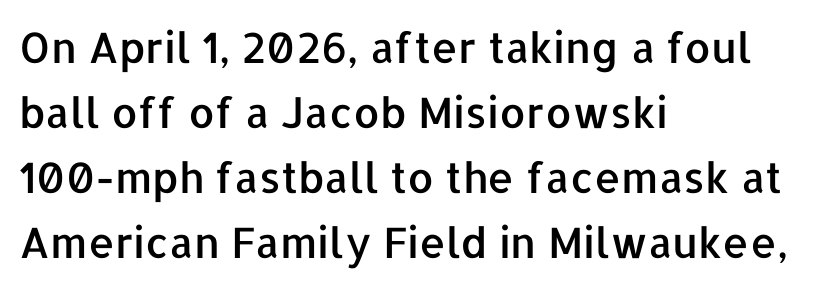
The image shows 42 px sans-serif type, upright; set left-aligned, normal line spacing (1.55x), normal letter spacing, not underlined; low stroke contrast and a medium x-height.
